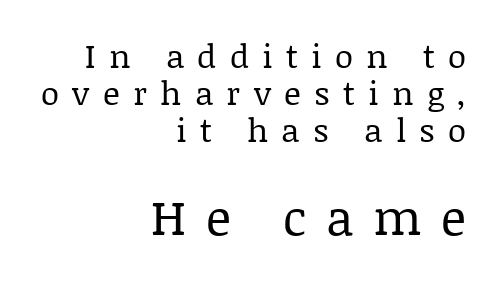
Is the letter spacing exaggerated? Yes — the characters are pushed far apart. In this sample the second text group is rendered at the bigger scale. Typographically, this falls in the serif category. It's the straight-up-and-down kind of type. Weight: in the light-to-regular range.
